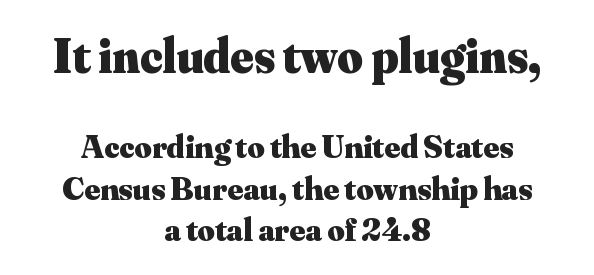
Nobody drew a line under any word here. Default kerning and tracking; the words read as compact shapes. Here the first block reads like a headline and the second like body copy. Chunky letters — that's bold for sure.
